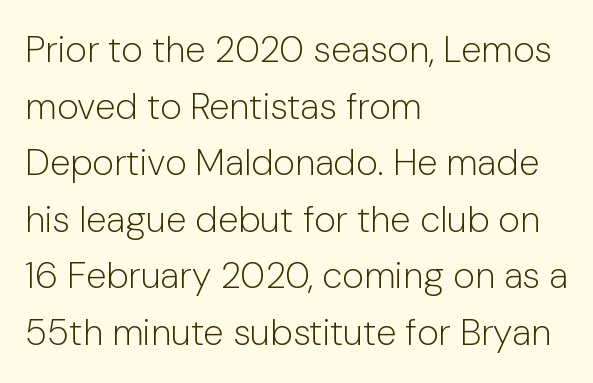
Q: Is the text bold? A: No.
Q: Is the text italic (slanted)? A: No, it is upright.
Q: Is the typeface a serif or a sans-serif typeface? A: Sans-serif.
Q: Is the text underlined? A: No.
Q: How is the paragraph aligned? A: Left-aligned.
Q: Is the spacing between letters normal or unusually wide? A: Normal.
Q: Is the spacing between lines tight, normal or loose? A: Normal.
Q: Width (condensed, normal, or wide)? A: Normal.
Q: Stroke contrast? A: Low.
Q: x-height? A: Medium.
Q: Monospaced? A: No.
